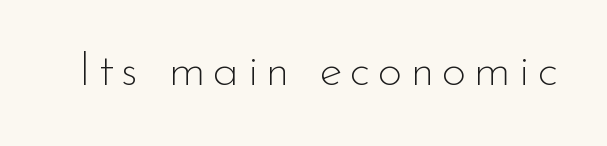
Observe the absence of serifs on each vertical stroke in this sample. Here the designer chose a conventional face with non-uniform glyph widths. Heaviness? Minimal to ordinary, like unemphasized prose. The baseline area is clear. If you drew a line through each stem, it would be perfectly vertical.
